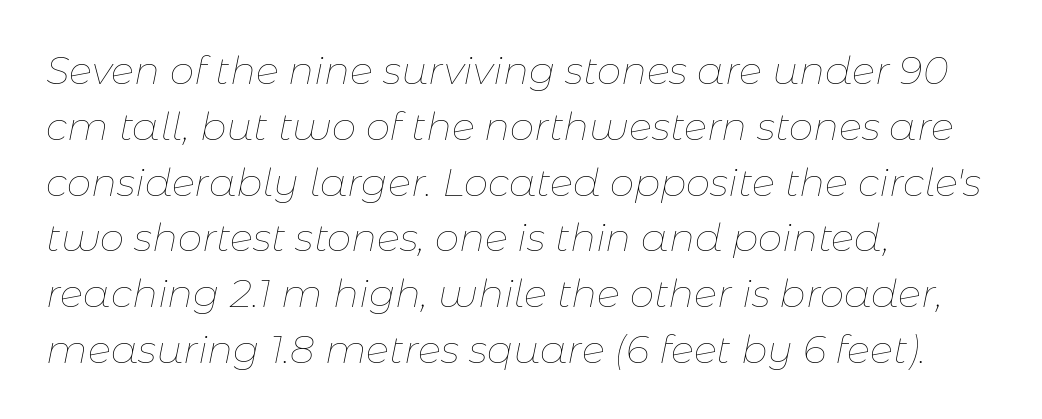
The paragraph has a hard left edge and a soft right edge. Slant detected: the letters are inclined. The letters advance in unequal steps, a hallmark of proportional type. Each stroke keeps to a modest, everyday thickness or less. The baseline area is clear.
